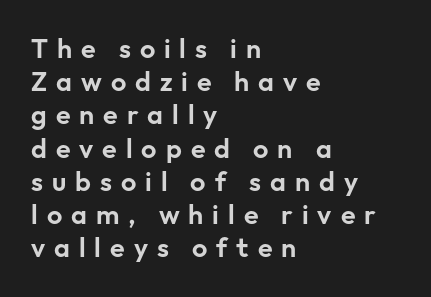
Q: Is the text italic (slanted)? A: No, it is upright.
Q: Is the text underlined? A: No.
Q: How is the paragraph aligned? A: Left-aligned.
Q: Is the spacing between letters normal or unusually wide? A: Unusually wide.
